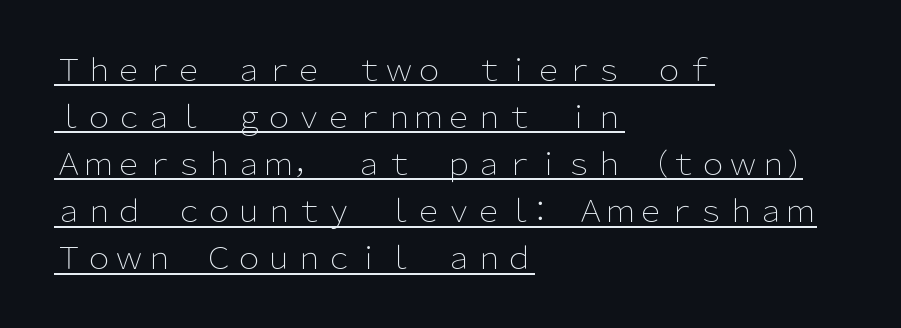
Q: Is the text bold? A: No.
Q: Is the text italic (slanted)? A: No, it is upright.
Q: Is the typeface a serif or a sans-serif typeface? A: Sans-serif.
Q: Is the text underlined? A: Yes.
Q: How is the paragraph aligned? A: Left-aligned.
Q: Is the spacing between letters normal or unusually wide? A: Normal.
Q: Is the spacing between lines tight, normal or loose? A: Normal.
Q: Width (condensed, normal, or wide)? A: Normal.
Q: Stroke contrast? A: Low.
Q: x-height? A: Medium.
Q: Monospaced? A: No.
